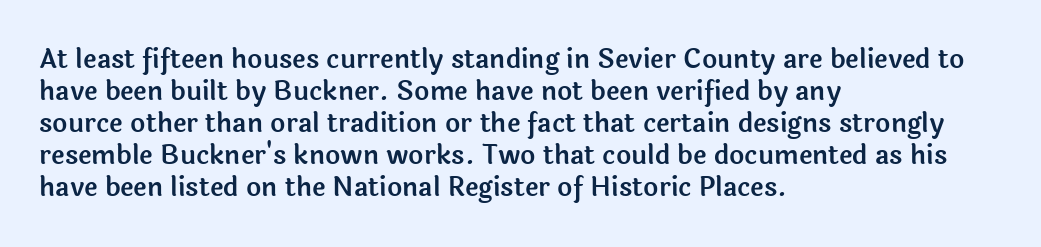
Standard letterfit; no display-style spreading of the glyphs. The string is rendered with underlining switched off. Compared with a centered layout, this one pins lines to the left instead. Vertical strokes here are truly vertical.
